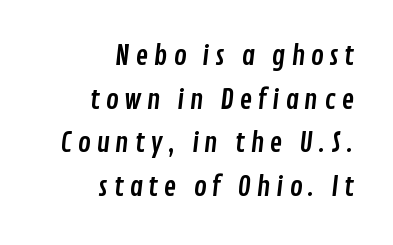
Letter spacing: wide. Visually the block forms a straight wall on the right and a jagged coastline on the left. This sample keeps an unexceptional amount of space between lines. Quick note: underline off.
